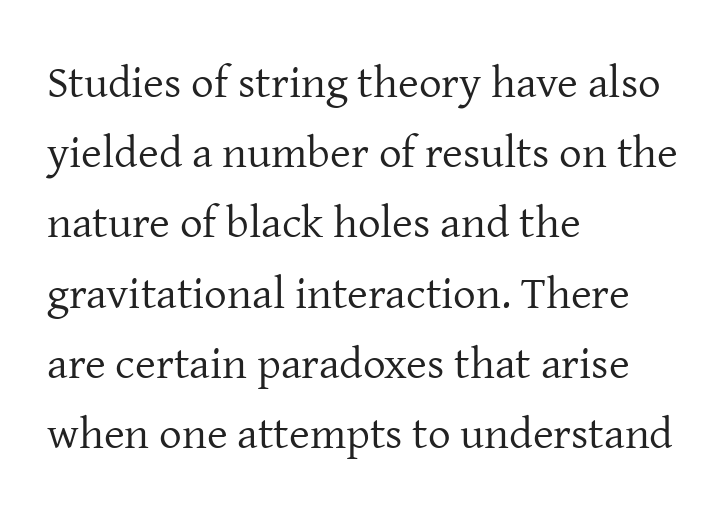
Evenly set lines give the paragraph a standard silhouette. You can tell from the footed stems that serif type was used. Nothing unusual about the tracking: characters are spaced as the font intends. Is the stroke heavy? The answer is a plain regular-or-lighter. Underlining? Definitely not there.
